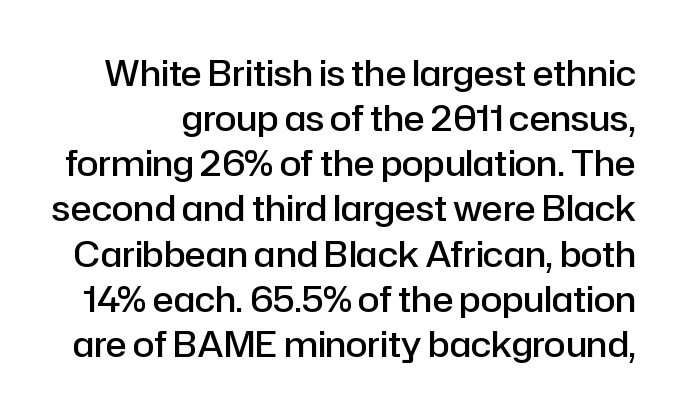
{"serif": "no", "italic": "no", "bold": "semi", "weight": "semibold", "width": "normal", "stroke_contrast": "low", "x_height": "medium", "monospaced": "no", "underline": "no", "line_spacing": "normal", "line_spacing_ratio": 1.29, "letter_spacing": "normal", "letter_spacing_em": 0.0, "glyph_px": 35}
